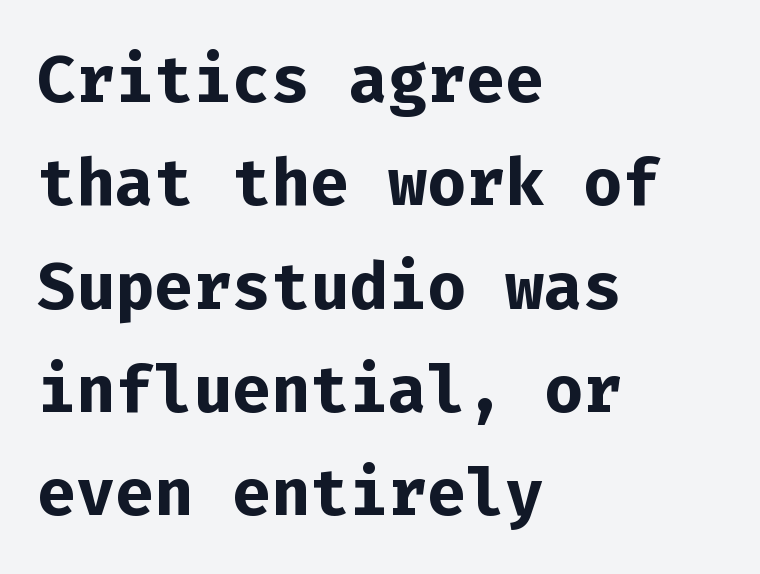
Q: Is the text bold? A: Yes.
Q: Is the text italic (slanted)? A: No, it is upright.
Q: Is the typeface a serif or a sans-serif typeface? A: Sans-serif.
Q: Is the text underlined? A: No.
Q: How is the paragraph aligned? A: Left-aligned.
Q: Is the spacing between letters normal or unusually wide? A: Normal.
Q: Is the spacing between lines tight, normal or loose? A: Normal.
Q: Width (condensed, normal, or wide)? A: Normal.
Q: Stroke contrast? A: Low.
Q: x-height? A: Medium.
Q: Monospaced? A: Yes.
